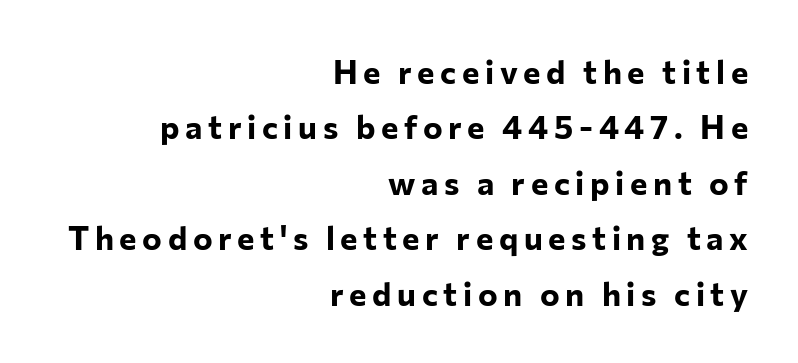
The image shows 33 px bold sans-serif type, upright; set right-aligned, normal line spacing (1.68x), not underlined; low stroke contrast and a medium x-height.
